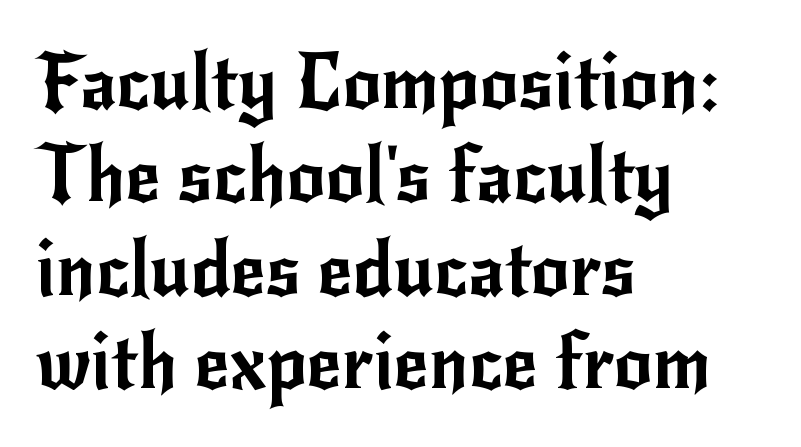
{"serif": "no", "italic": "no", "width": "normal", "stroke_contrast": "low", "x_height": "small", "monospaced": "no", "underline": "no", "align": "left", "line_spacing_ratio": 1.23, "letter_spacing": "normal", "letter_spacing_em": 0.0, "glyph_px": 76}
